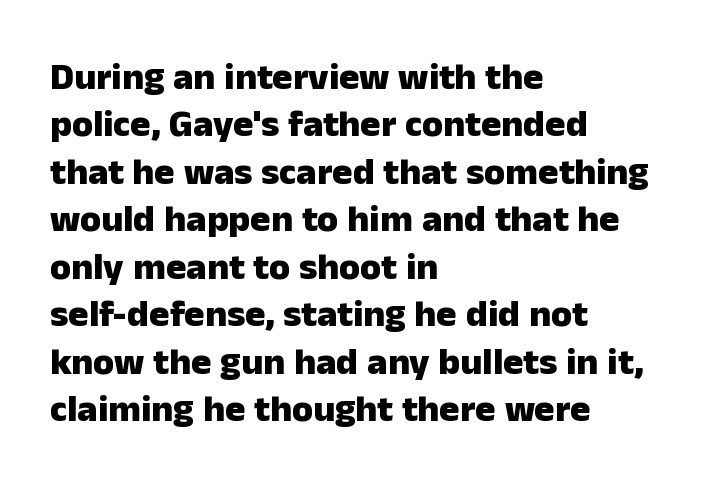
The image shows 38 px heavy sans-serif type, upright; set left-aligned, normal line spacing (1.25x), normal letter spacing, not underlined; low stroke contrast and a medium x-height.
